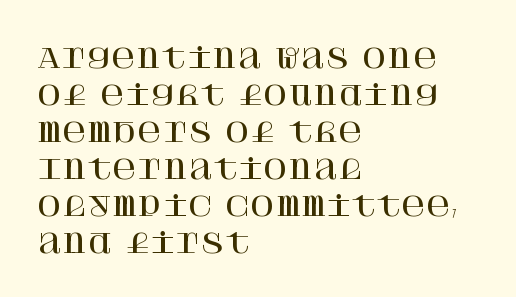
{"italic": "no", "underline": "no", "align": "left", "line_spacing": "normal", "line_spacing_ratio": 1.37, "letter_spacing": "normal", "letter_spacing_em": 0.0, "glyph_px": 27}
